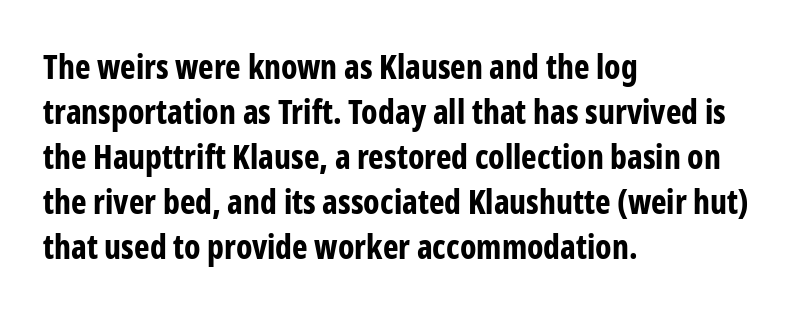
The image shows 33 px bold, condensed sans-serif type, upright; set left-aligned, normal line spacing (1.36x), normal letter spacing, not underlined; low stroke contrast and a medium x-height.
